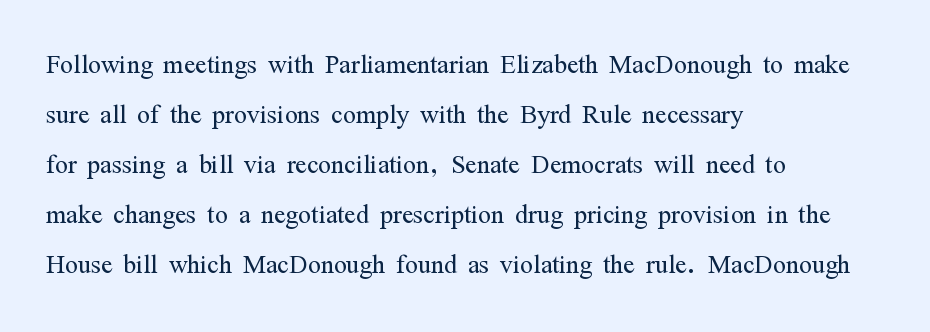
{"serif": "yes", "italic": "no", "bold": "no", "weight": "light", "width": "condensed", "stroke_contrast": "medium", "x_height": "medium", "monospaced": "no", "underline": "no", "align": "left", "line_spacing": "normal", "line_spacing_ratio": 1.47, "letter_spacing": "normal", "letter_spacing_em": 0.0, "glyph_px": 34}
